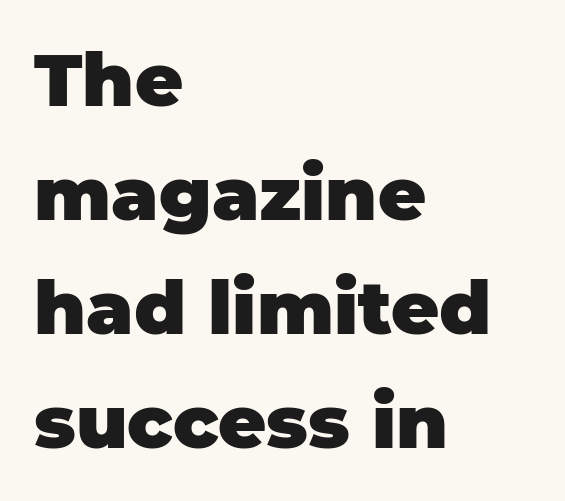
The lines in this sample share a left origin and differ only in where they stop. Whoever set this chose a conventional vertical rhythm. Heavy, bold letterforms. Anything drawn beneath the words? Only blank space. In terms of letterspacing, this is plain default setting.
